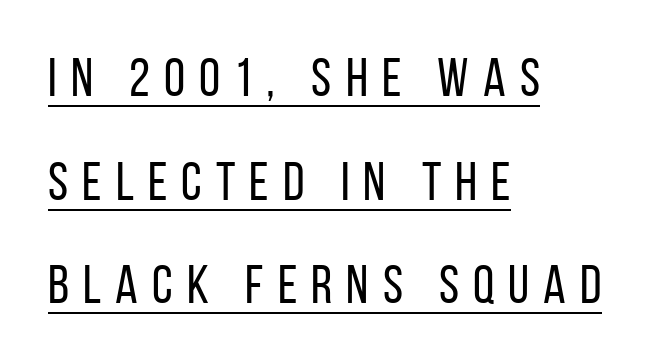
Grotesque or geometric, the face here clearly has no serifs. The rendering uses a large line-height, opening up the rows. Ascenders rise straight up at ninety degrees. Here the designer chose a conventional face with non-uniform glyph widths. Emphasis is given by a line drawn under the lettering. Line beginnings align vertically; line endings do not.
